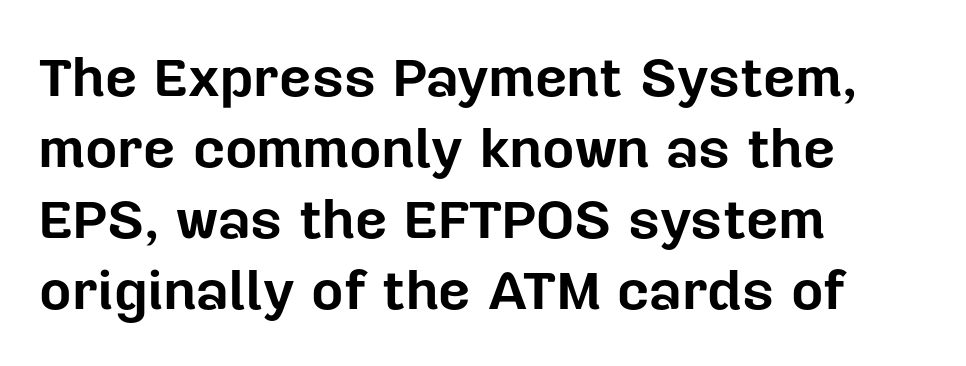
The image shows 56 px bold sans-serif type, upright; set left-aligned, normal line spacing (1.27x), normal letter spacing, not underlined; low stroke contrast and a medium x-height.
